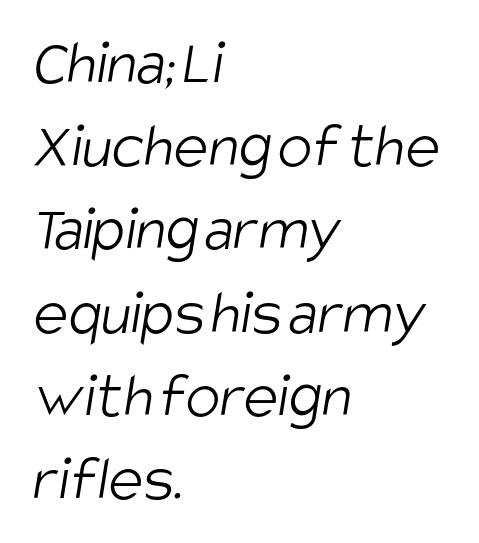
Q: Is the text bold? A: No.
Q: Is the typeface a serif or a sans-serif typeface? A: Sans-serif.
Q: Is the text underlined? A: No.
Q: How is the paragraph aligned? A: Left-aligned.
Q: Is the spacing between letters normal or unusually wide? A: Normal.
Q: Is the spacing between lines tight, normal or loose? A: Normal.
Q: Width (condensed, normal, or wide)? A: Condensed.
Q: Stroke contrast? A: Low.
Q: x-height? A: Large.
Q: Monospaced? A: No.
